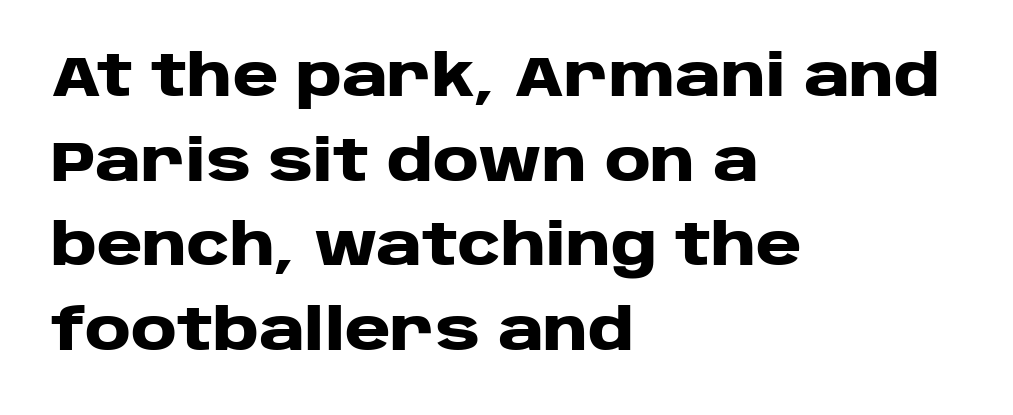
The image shows 56 px heavy, wide sans-serif type, upright; set left-aligned, normal line spacing (1.51x), normal letter spacing, not underlined; low stroke contrast and a large x-height.
